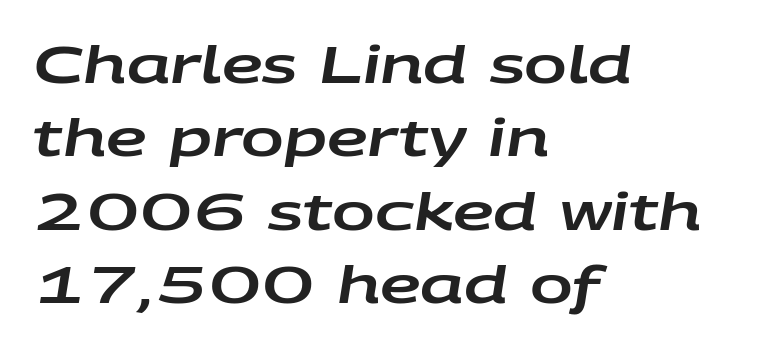
{"italic": "yes", "lean": "right", "slant_degrees": 9, "width": "wide", "stroke_contrast": "low", "x_height": "large", "monospaced": "no", "underline": "no", "align": "left", "line_spacing": "normal", "line_spacing_ratio": 1.44, "letter_spacing": "normal", "letter_spacing_em": 0.0, "glyph_px": 51}
